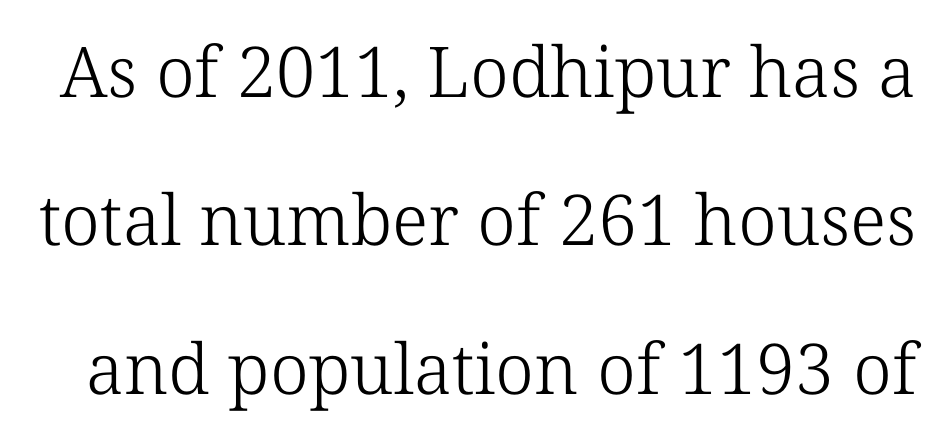
Q: Is the text bold? A: No.
Q: Is the text italic (slanted)? A: No, it is upright.
Q: Is the typeface a serif or a sans-serif typeface? A: Serif.
Q: Is the text underlined? A: No.
Q: Is the spacing between letters normal or unusually wide? A: Normal.
Q: Is the spacing between lines tight, normal or loose? A: Loose.
Q: Width (condensed, normal, or wide)? A: Normal.
Q: Stroke contrast? A: Low.
Q: x-height? A: Medium.
Q: Monospaced? A: No.
